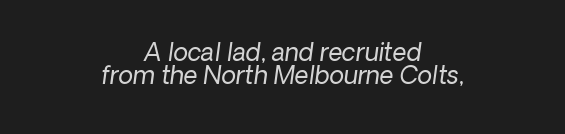
The string is rendered with underlining switched off. Typeset on center — no edge is straight. Each stroke keeps to a modest, everyday thickness or less. This sample uses an oblique cut, with every glyph tilted off the vertical. Compared with typical body copy, the letter spacing here is the same.
